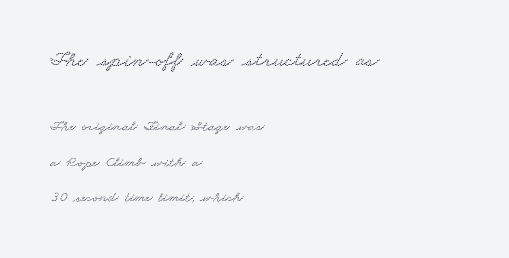
Q: Is the text underlined? A: No.
Q: How is the paragraph aligned? A: Left-aligned.
Q: Is the spacing between letters normal or unusually wide? A: Normal.
Q: Is the spacing between lines tight, normal or loose? A: Loose.
Q: Which block of text is set in a larger size, the first (top) or the second (bottom)? A: The first (top) one.
